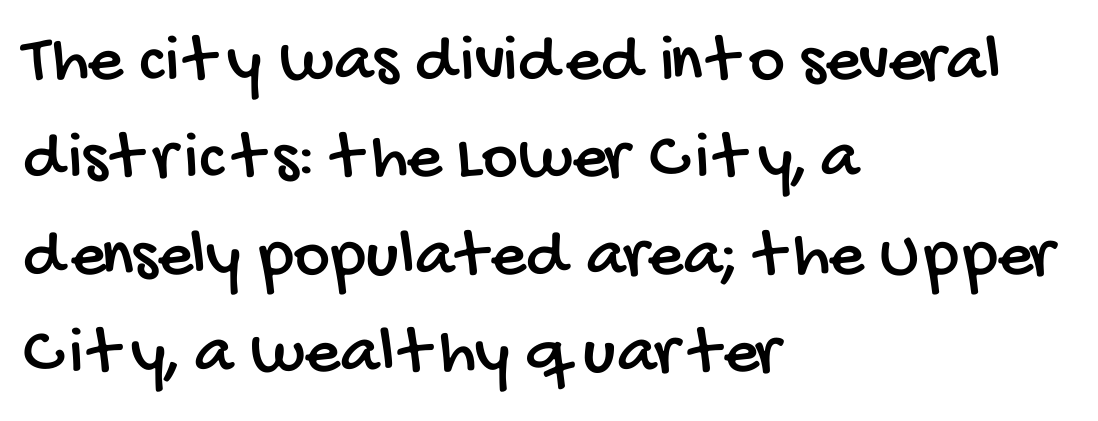
Font category for this specimen: sans-serif. Here the glyphs are tracked normally, forming tight word shapes. Note the varied advance widths — an 'i' is clearly narrower than an 'm'. The vertical gap from one line to the next is medium. Horizontal alignment here is leftward, the default for most running prose. Descenders hang freely into open space.
